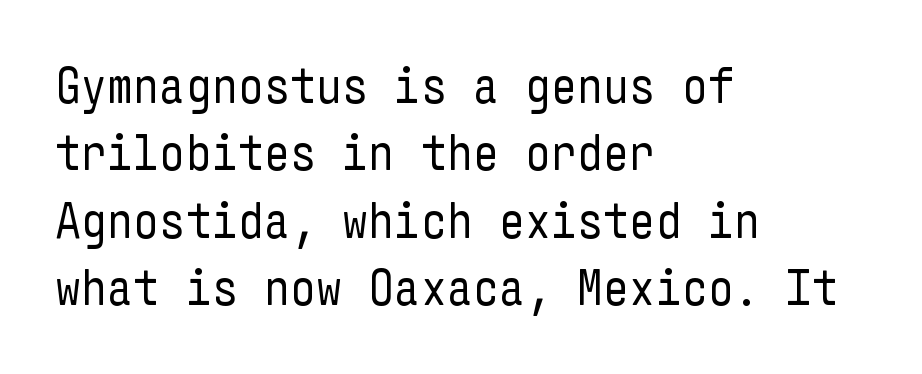
Q: Is the text bold? A: No.
Q: Is the text italic (slanted)? A: No, it is upright.
Q: Is the typeface a serif or a sans-serif typeface? A: Sans-serif.
Q: Is the text underlined? A: No.
Q: How is the paragraph aligned? A: Left-aligned.
Q: Is the spacing between letters normal or unusually wide? A: Normal.
Q: Is the spacing between lines tight, normal or loose? A: Normal.
Q: Width (condensed, normal, or wide)? A: Condensed.
Q: Stroke contrast? A: Low.
Q: x-height? A: Medium.
